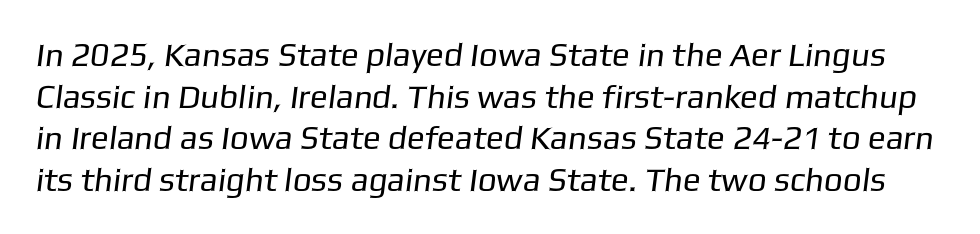
The words here are not underlined. Baseline-to-baseline distance is the conventional proportion of letter height. Nope, no serifs anywhere on these letters. Characters follow at the spacing the type designer built in. Unbolded letterforms with no extra heft.
